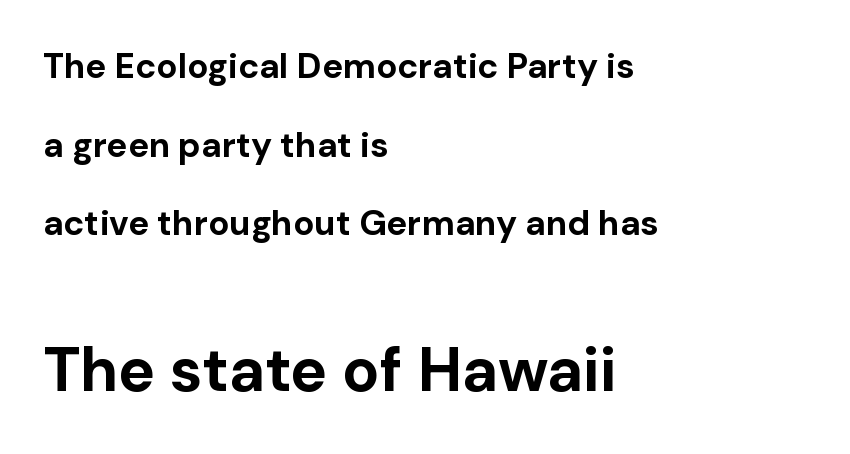
The image shows 62 px bold sans-serif type, upright; set left-aligned, loose line spacing (2.25x), normal letter spacing, not underlined; the second (bottom) block is 1.77x larger; low stroke contrast and a medium x-height.
